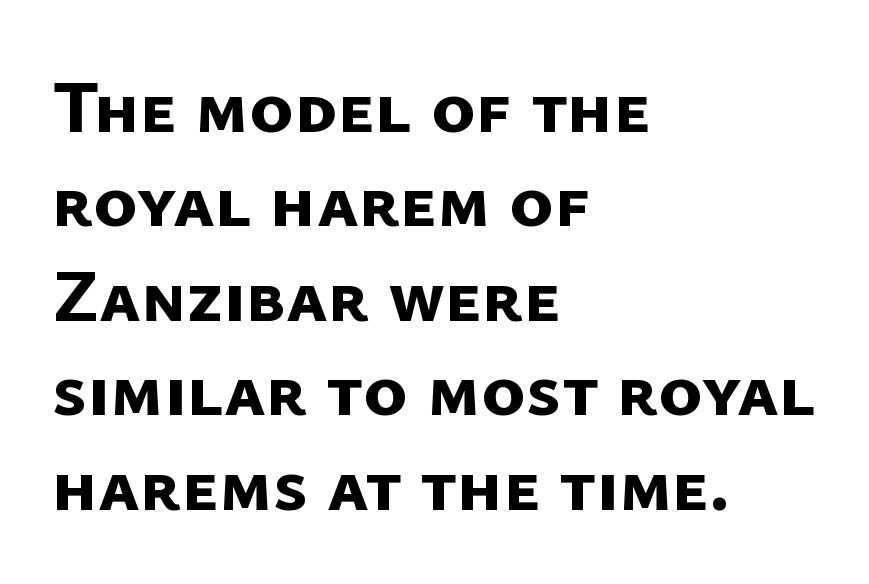
The image shows 75 px bold sans-serif type; set left-aligned, normal line spacing (1.26x), normal letter spacing, not underlined; low stroke contrast and a medium x-height.
